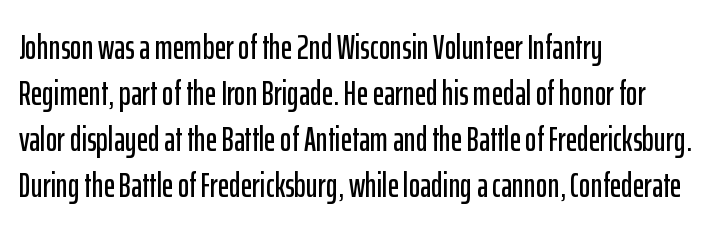
The image shows 35 px condensed sans-serif type, upright; set left-aligned, normal line spacing (1.31x), normal letter spacing, not underlined; low stroke contrast and a medium x-height.
